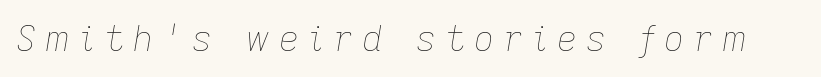
The image shows 35 px thin type, italic (leaning right); set unusually wide letter spacing (+0.26 em), not underlined; low stroke contrast and a medium x-height.
